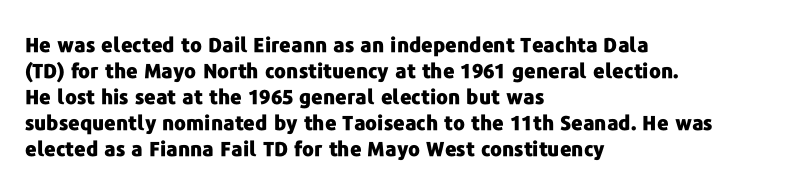
The image shows 20 px bold type, upright; set left-aligned, normal line spacing (1.3x), normal letter spacing, not underlined.
